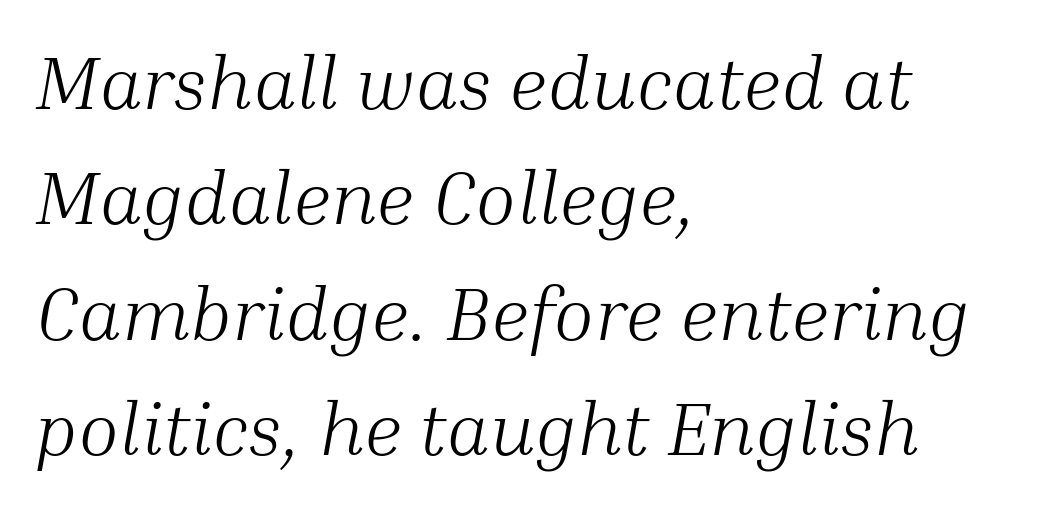
The image shows 75 px light serif type, italic (leaning right); set left-aligned, normal line spacing (1.54x), normal letter spacing, not underlined; medium stroke contrast and a medium x-height.
